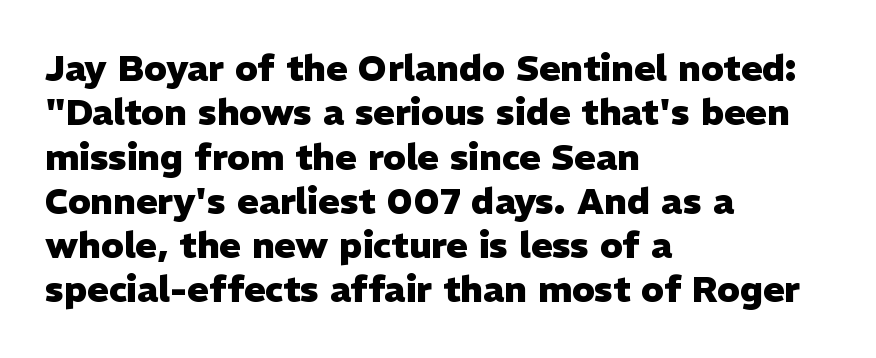
Q: Is the text bold? A: Yes.
Q: Is the text italic (slanted)? A: No, it is upright.
Q: Is the typeface a serif or a sans-serif typeface? A: Sans-serif.
Q: Is the text underlined? A: No.
Q: How is the paragraph aligned? A: Left-aligned.
Q: Is the spacing between letters normal or unusually wide? A: Normal.
Q: Width (condensed, normal, or wide)? A: Normal.
Q: Stroke contrast? A: Low.
Q: x-height? A: Medium.
Q: Monospaced? A: No.
